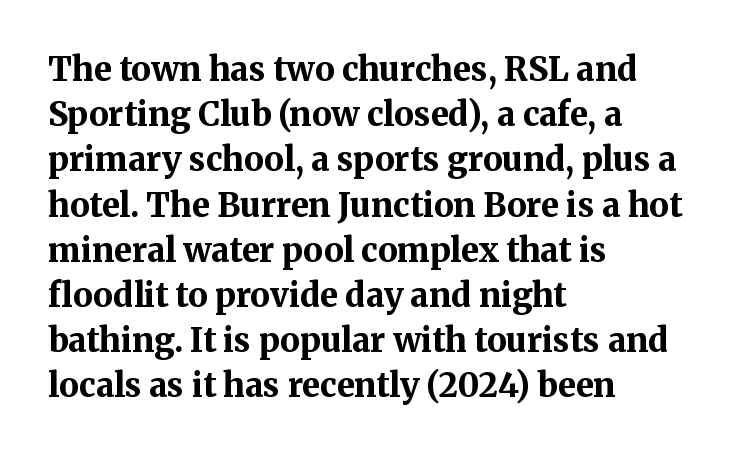
{"serif": "yes", "italic": "no", "bold": "yes", "weight": "bold", "width": "normal", "stroke_contrast": "medium", "x_height": "medium", "monospaced": "no", "underline": "no", "align": "left", "line_spacing": "normal", "line_spacing_ratio": 1.37, "letter_spacing": "normal", "letter_spacing_em": 0.0, "glyph_px": 33}
